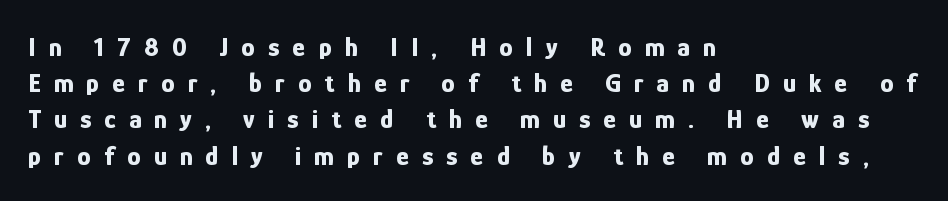
Q: Is the text bold? A: Yes.
Q: Is the text italic (slanted)? A: No, it is upright.
Q: Is the text underlined? A: No.
Q: How is the paragraph aligned? A: Left-aligned.
Q: Is the spacing between letters normal or unusually wide? A: Unusually wide.
Q: Is the spacing between lines tight, normal or loose? A: Normal.
